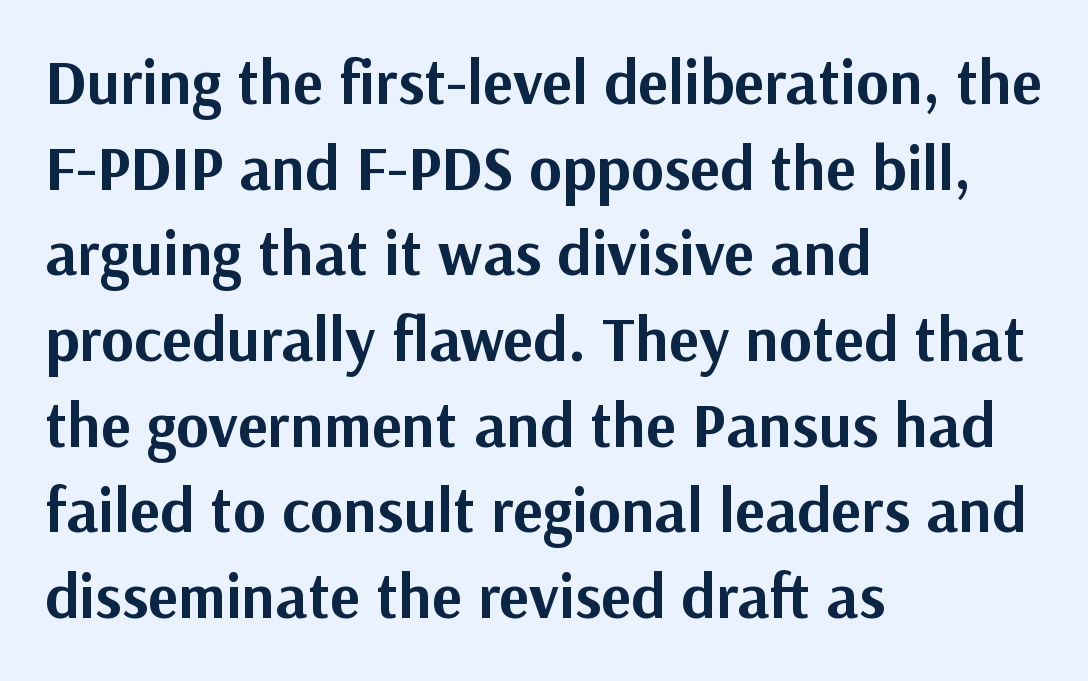
Q: Is the text bold? A: Yes.
Q: Is the text italic (slanted)? A: No, it is upright.
Q: Is the typeface a serif or a sans-serif typeface? A: Sans-serif.
Q: Is the text underlined? A: No.
Q: How is the paragraph aligned? A: Left-aligned.
Q: Is the spacing between letters normal or unusually wide? A: Normal.
Q: Is the spacing between lines tight, normal or loose? A: Normal.
Q: Width (condensed, normal, or wide)? A: Normal.
Q: Stroke contrast? A: Medium.
Q: x-height? A: Medium.
Q: Monospaced? A: No.
